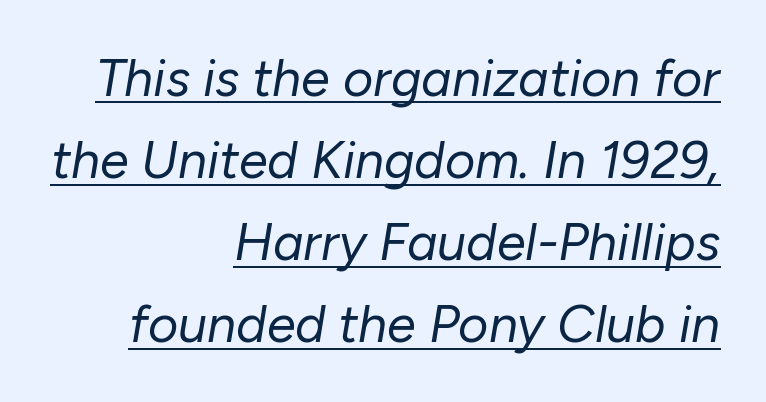
Q: Is the text bold? A: No.
Q: Is the text italic (slanted)? A: Yes, it leans right by about 10 degrees.
Q: Is the text underlined? A: Yes.
Q: How is the paragraph aligned? A: Right-aligned.
Q: Is the spacing between letters normal or unusually wide? A: Normal.
Q: Is the spacing between lines tight, normal or loose? A: Normal.
Q: Width (condensed, normal, or wide)? A: Normal.
Q: Stroke contrast? A: Low.
Q: x-height? A: Medium.
Q: Monospaced? A: No.
